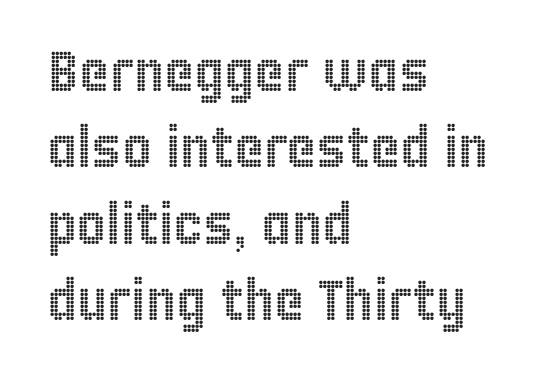
The image shows 57 px condensed type, upright; set left-aligned, normal line spacing (1.34x), normal letter spacing, not underlined; a large x-height.
